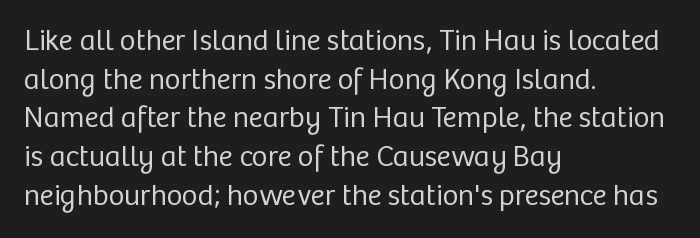
{"serif": "no", "italic": "no", "bold": "no", "weight": "regular", "width": "normal", "stroke_contrast": "low", "x_height": "medium", "monospaced": "no", "underline": "no", "align": "left", "line_spacing": "normal", "line_spacing_ratio": 1.29, "letter_spacing": "normal", "letter_spacing_em": 0.0, "glyph_px": 30}
